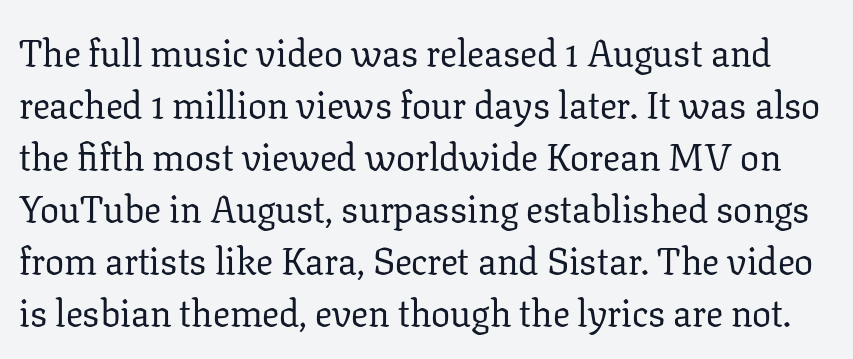
The image shows 38 px regular-weight serif type, upright; set normal line spacing (1.37x), normal letter spacing, not underlined; low stroke contrast and a medium x-height.
